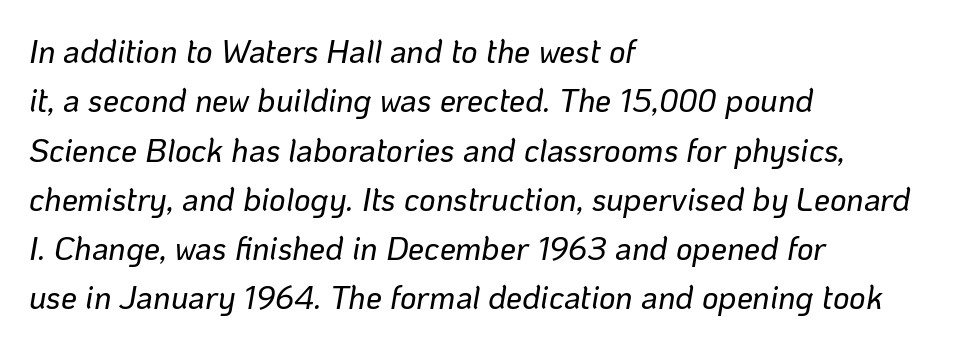
{"italic": "yes", "lean": "right", "slant_degrees": 10, "width": "normal", "stroke_contrast": "low", "x_height": "medium", "monospaced": "no", "underline": "no", "align": "left", "line_spacing": "normal", "line_spacing_ratio": 1.54, "letter_spacing": "normal", "letter_spacing_em": 0.0, "glyph_px": 32}
